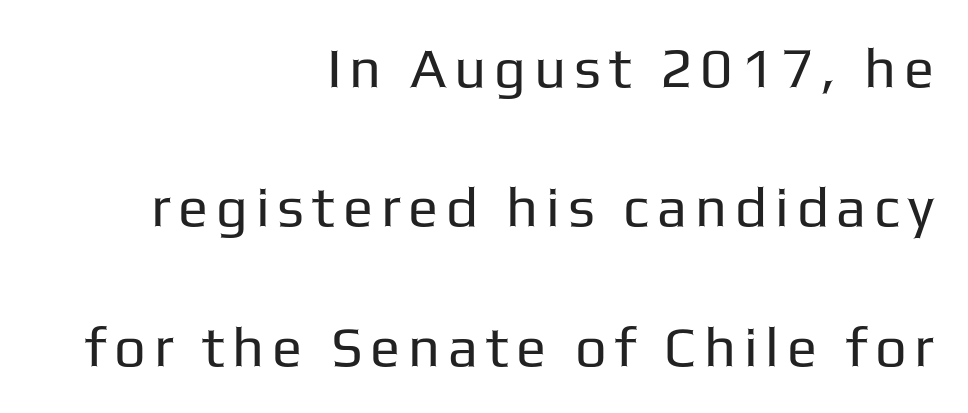
The setting favours the right margin, as signatures and pull-quotes sometimes do. Underline: absent. If you measured baseline to baseline, you'd find a long distance. Is this a fixed-width face? No — the glyphs have proportional, varying widths. This sample uses an upright cut, with every glyph sitting square on the baseline.
